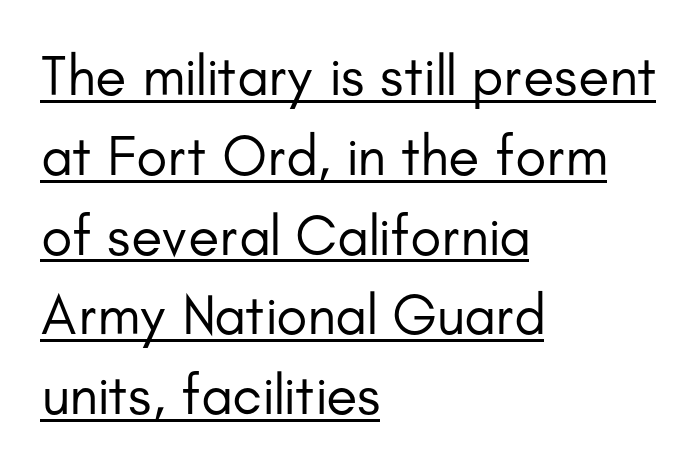
Q: Is the text bold? A: No.
Q: Is the text italic (slanted)? A: No, it is upright.
Q: Is the typeface a serif or a sans-serif typeface? A: Sans-serif.
Q: Is the text underlined? A: Yes.
Q: How is the paragraph aligned? A: Left-aligned.
Q: Is the spacing between letters normal or unusually wide? A: Normal.
Q: Is the spacing between lines tight, normal or loose? A: Normal.
Q: Width (condensed, normal, or wide)? A: Normal.
Q: Stroke contrast? A: Low.
Q: x-height? A: Small.
Q: Monospaced? A: No.
